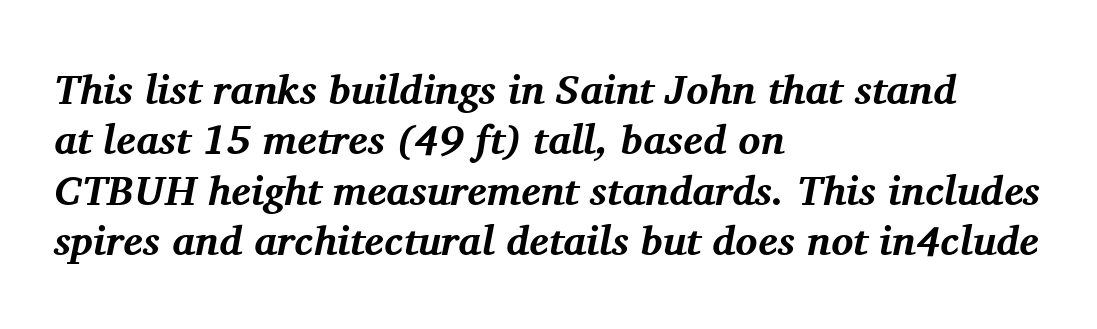
{"serif": "yes", "italic": "yes", "lean": "right", "slant_degrees": 11, "bold": "yes", "weight": "bold", "width": "normal", "stroke_contrast": "medium", "x_height": "medium", "monospaced": "no", "underline": "no", "align": "left", "line_spacing_ratio": 1.23, "letter_spacing": "normal", "letter_spacing_em": 0.0, "glyph_px": 41}
